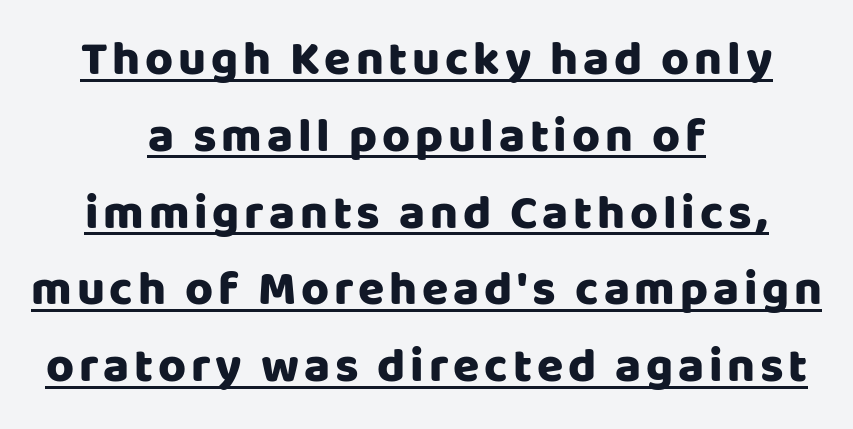
{"serif": "no", "italic": "no", "bold": "yes", "weight": "heavy", "width": "normal", "stroke_contrast": "low", "x_height": "large", "monospaced": "no", "underline": "yes", "align": "center", "line_spacing": "normal", "line_spacing_ratio": 1.6, "glyph_px": 48}
